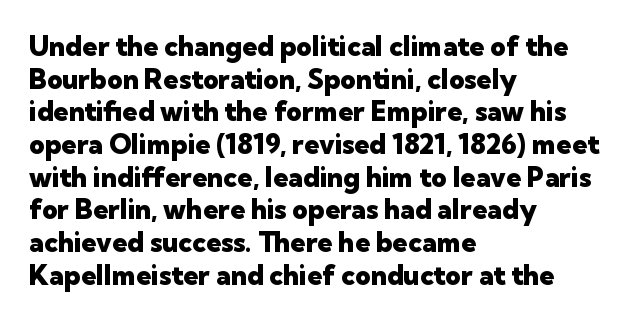
The image shows 27 px bold type, upright; set left-aligned, line spacing 1.21x, normal letter spacing, not underlined.
